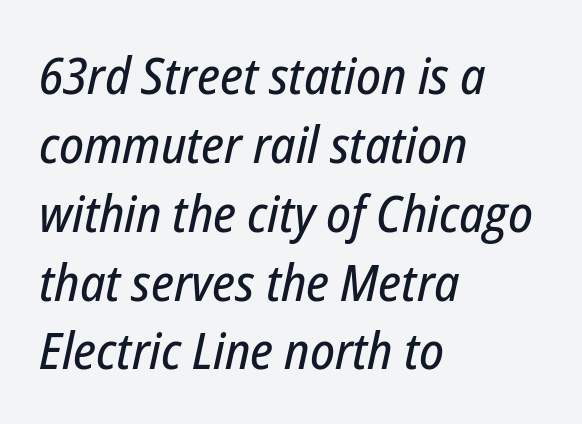
{"italic": "yes", "lean": "right", "slant_degrees": 12, "width": "condensed", "stroke_contrast": "low", "x_height": "medium", "monospaced": "no", "underline": "no", "align": "left", "line_spacing": "normal", "line_spacing_ratio": 1.35, "letter_spacing": "normal", "letter_spacing_em": 0.0, "glyph_px": 51}
